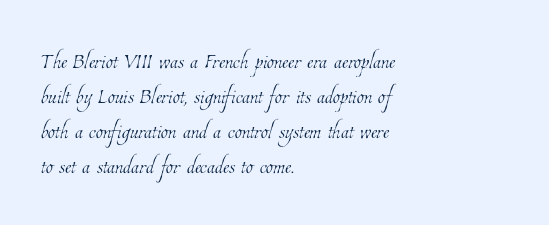
The words here are not underlined. Words appear dense and cohesive because spacing is normal. Horizontally, the lines are justified to the leading edge only. Proportional: the letters do not fall into vertical columns. Stems here are at most as thick as an everyday book face.
